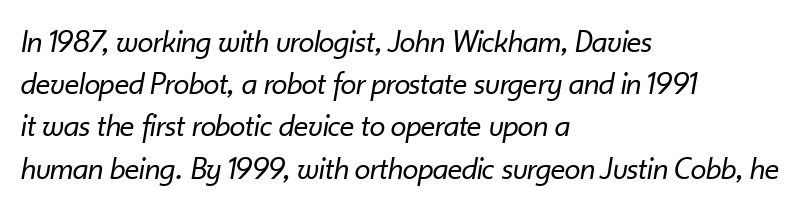
No extra tracking has been applied to these lines. These lines were composed using italics. The rendering uses a moderate line-height, typical for paragraphs. Unmarked baselines from the first word to the last.
